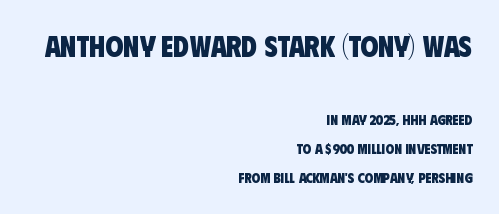
Q: Is the text bold? A: Yes.
Q: Is the typeface a serif or a sans-serif typeface? A: Sans-serif.
Q: Is the text underlined? A: No.
Q: How is the paragraph aligned? A: Right-aligned.
Q: Is the spacing between letters normal or unusually wide? A: Normal.
Q: Is the spacing between lines tight, normal or loose? A: Loose.
Q: Which block of text is set in a larger size, the first (top) or the second (bottom)? A: The first (top) one.
Q: Width (condensed, normal, or wide)? A: Condensed.
Q: Stroke contrast? A: Low.
Q: x-height? A: Large.
Q: Monospaced? A: No.
